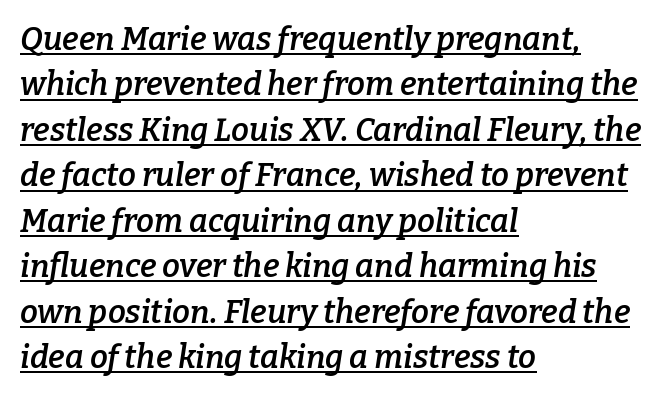
How would I describe the line gaps? Plain and ordinary. Emphasis-style slanted type is in use. Teacher's note: observe the even left margin — that is flush-left alignment. Here the glyphs are tracked normally, forming tight word shapes. Note the varied advance widths — an 'i' is clearly narrower than an 'm'. Every word sits above its own underline.
